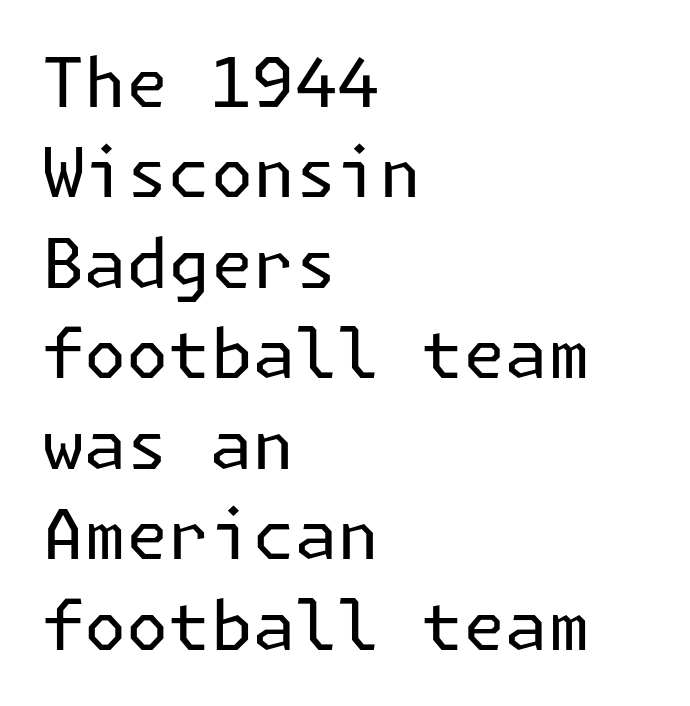
Q: Is the text bold? A: No.
Q: Is the text italic (slanted)? A: No, it is upright.
Q: Is the typeface a serif or a sans-serif typeface? A: Sans-serif.
Q: Is the text underlined? A: No.
Q: How is the paragraph aligned? A: Left-aligned.
Q: Is the spacing between letters normal or unusually wide? A: Normal.
Q: Is the spacing between lines tight, normal or loose? A: Normal.
Q: Width (condensed, normal, or wide)? A: Normal.
Q: Stroke contrast? A: Low.
Q: x-height? A: Medium.
